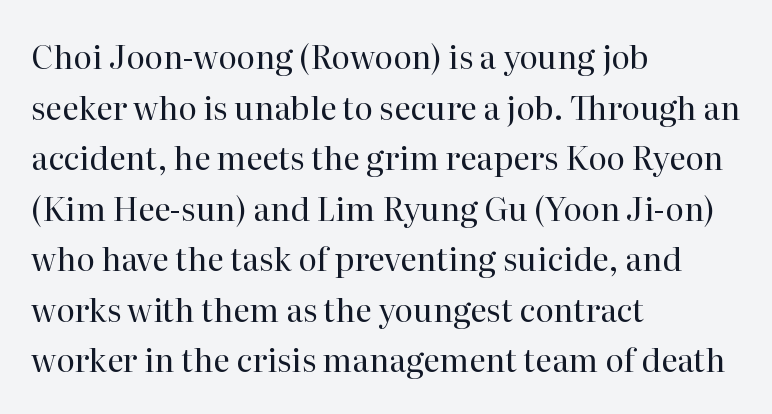
The image shows 32 px regular-weight serif type, upright; set left-aligned, normal line spacing (1.58x), normal letter spacing, not underlined; high stroke contrast and a medium x-height.
